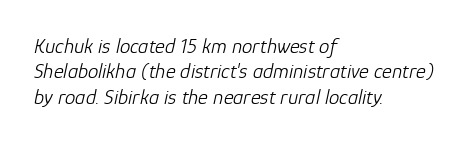
{"italic": "yes", "lean": "right", "slant_degrees": 12, "bold": "no", "underline": "no", "align": "left", "line_spacing_ratio": 1.21, "letter_spacing": "normal", "letter_spacing_em": 0.0, "glyph_px": 21}
